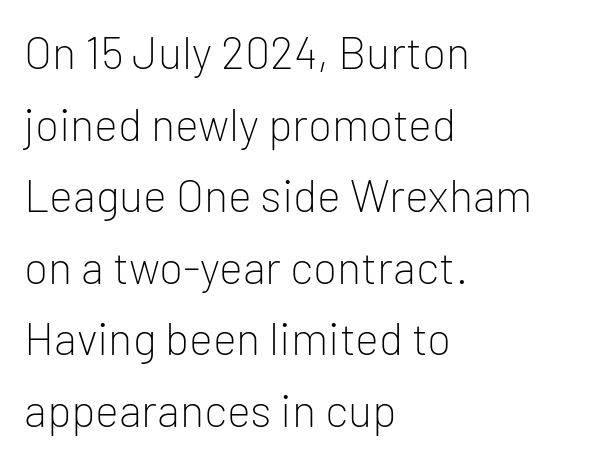
{"serif": "no", "italic": "no", "bold": "no", "weight": "light", "width": "normal", "stroke_contrast": "low", "x_height": "medium", "monospaced": "no", "underline": "no", "align": "left", "line_spacing": "normal", "line_spacing_ratio": 1.59, "letter_spacing": "normal", "letter_spacing_em": 0.0, "glyph_px": 45}
